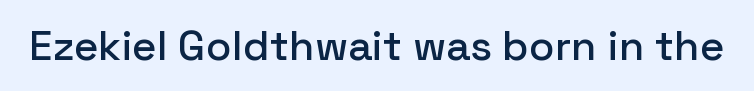
The image shows 42 px sans-serif type, upright; set normal letter spacing, not underlined; low stroke contrast and a medium x-height.
